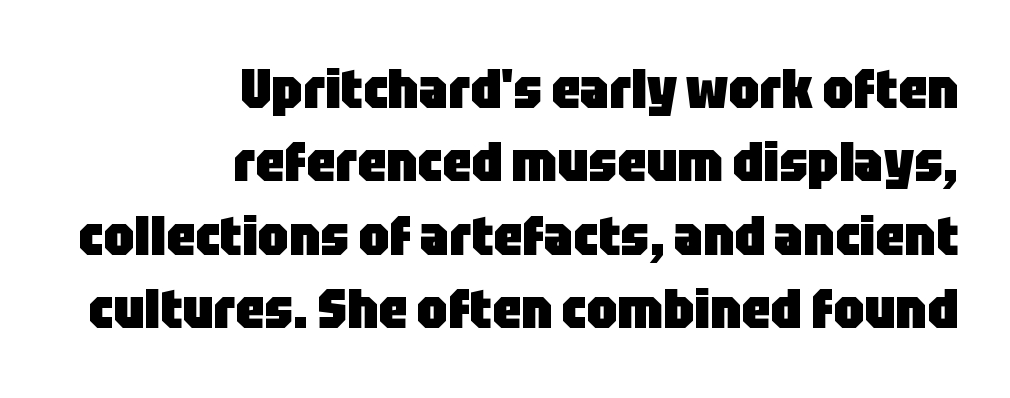
Q: Is the text bold? A: Yes.
Q: Is the text italic (slanted)? A: No, it is upright.
Q: Is the typeface a serif or a sans-serif typeface? A: Sans-serif.
Q: Is the text underlined? A: No.
Q: How is the paragraph aligned? A: Right-aligned.
Q: Is the spacing between letters normal or unusually wide? A: Normal.
Q: Is the spacing between lines tight, normal or loose? A: Normal.
Q: Width (condensed, normal, or wide)? A: Condensed.
Q: Stroke contrast? A: Low.
Q: x-height? A: Large.
Q: Monospaced? A: No.
